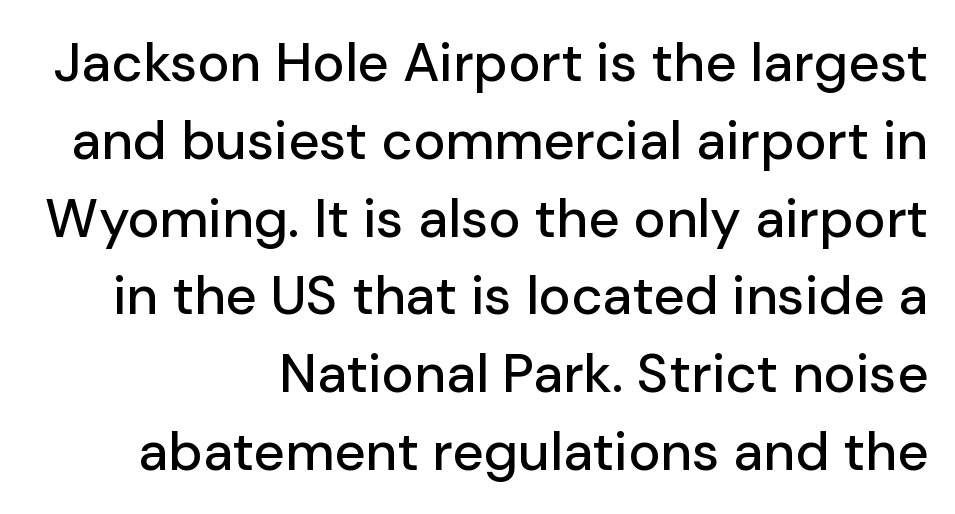
The image shows 54 px sans-serif type, upright; set right-aligned, normal line spacing (1.44x), normal letter spacing, not underlined; low stroke contrast and a medium x-height.
